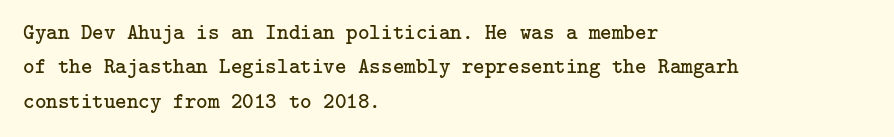
The image shows 22 px text type, upright; set left-aligned, normal line spacing (1.56x), normal letter spacing, not underlined.
